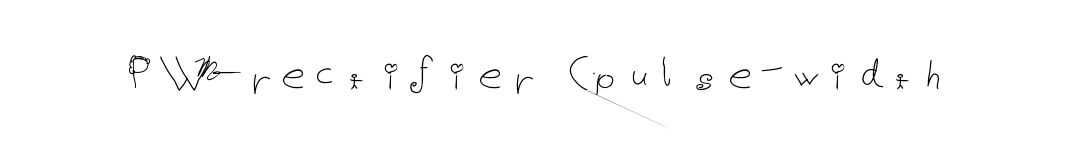
Q: Is the text bold? A: No.
Q: Is the text italic (slanted)? A: No, it is upright.
Q: Is the text underlined? A: No.
Q: Width (condensed, normal, or wide)? A: Normal.
Q: Stroke contrast? A: Low.
Q: x-height? A: Medium.
